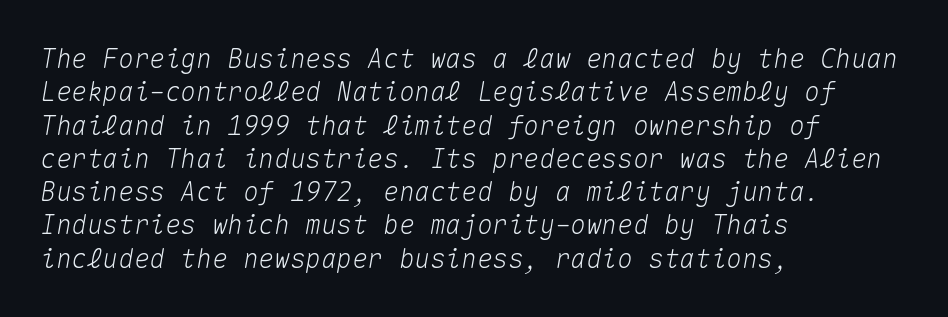
The axis of the letterforms is tilted away from vertical. A normal amount of white space separates one row of letters from the next. This rendering features lettering with no underline. Horizontal alignment here is leftward, the default for most running prose.
